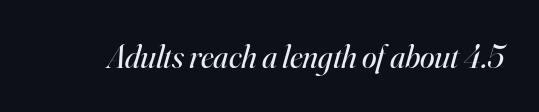
Q: Is the text bold? A: No.
Q: Is the text italic (slanted)? A: Yes, it leans right by about 16 degrees.
Q: Is the typeface a serif or a sans-serif typeface? A: Serif.
Q: Is the text underlined? A: No.
Q: Is the spacing between letters normal or unusually wide? A: Normal.
Q: Width (condensed, normal, or wide)? A: Normal.
Q: Stroke contrast? A: High.
Q: x-height? A: Small.
Q: Monospaced? A: No.
